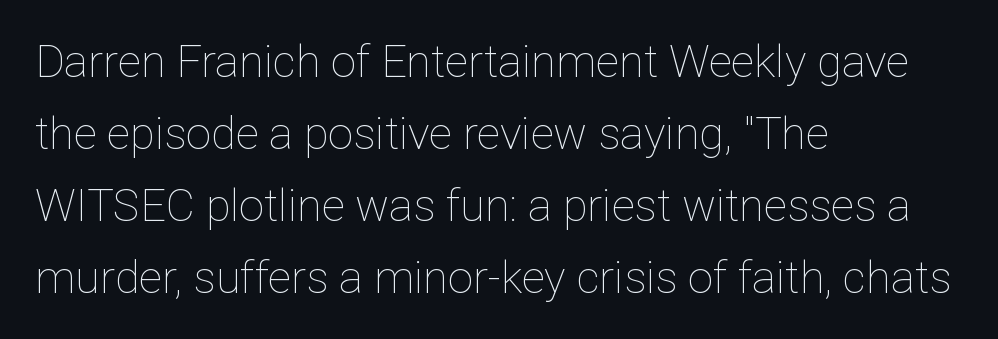
{"italic": "no", "bold": "no", "weight": "thin", "width": "normal", "stroke_contrast": "low", "x_height": "medium", "monospaced": "no", "underline": "no", "align": "left", "line_spacing": "normal", "line_spacing_ratio": 1.6, "letter_spacing": "normal", "letter_spacing_em": 0.0, "glyph_px": 45}
